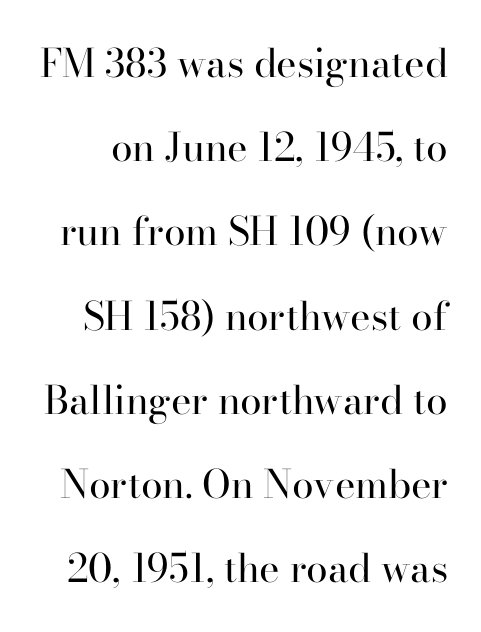
Q: Is the text bold? A: No.
Q: Is the text italic (slanted)? A: No, it is upright.
Q: Is the typeface a serif or a sans-serif typeface? A: Serif.
Q: Is the text underlined? A: No.
Q: Is the spacing between letters normal or unusually wide? A: Normal.
Q: Is the spacing between lines tight, normal or loose? A: Loose.
Q: Width (condensed, normal, or wide)? A: Normal.
Q: Stroke contrast? A: High.
Q: x-height? A: Small.
Q: Monospaced? A: No.
